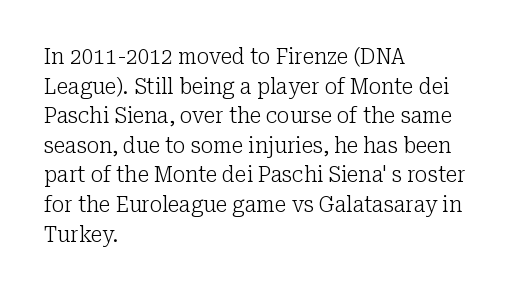
The image shows 21 px text type, upright; set left-aligned, normal line spacing (1.41x), normal letter spacing, not underlined.
